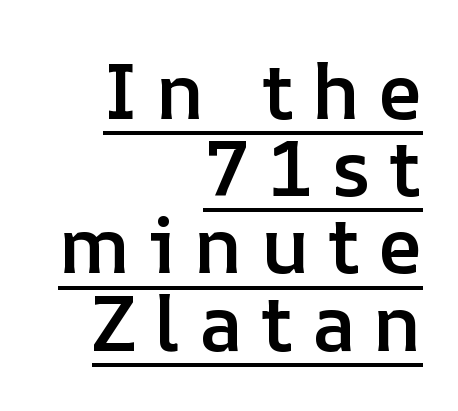
Each new line begins almost immediately beneath the previous one. Beneath each row of characters lies a ruled line. Posture: straight, roman, zero tilt. Caption: multi-line text, flush right, ragged left. Is this a fixed-width face? No — the glyphs have proportional, varying widths.
